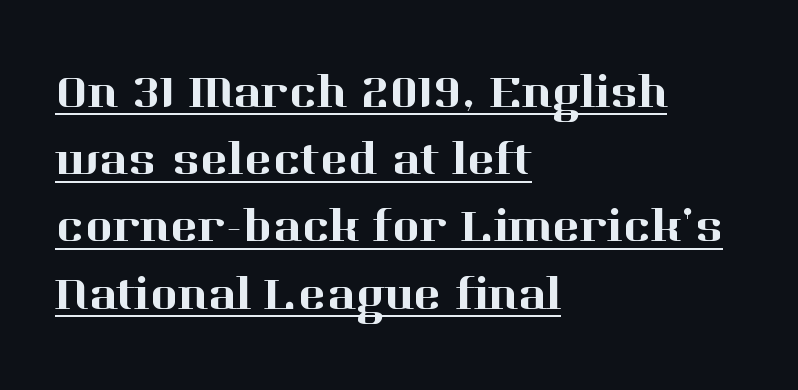
Q: Is the text italic (slanted)? A: No, it is upright.
Q: Is the typeface a serif or a sans-serif typeface? A: Serif.
Q: Is the text underlined? A: Yes.
Q: How is the paragraph aligned? A: Left-aligned.
Q: Is the spacing between letters normal or unusually wide? A: Normal.
Q: Is the spacing between lines tight, normal or loose? A: Normal.
Q: Width (condensed, normal, or wide)? A: Normal.
Q: Stroke contrast? A: High.
Q: x-height? A: Medium.
Q: Monospaced? A: No.
